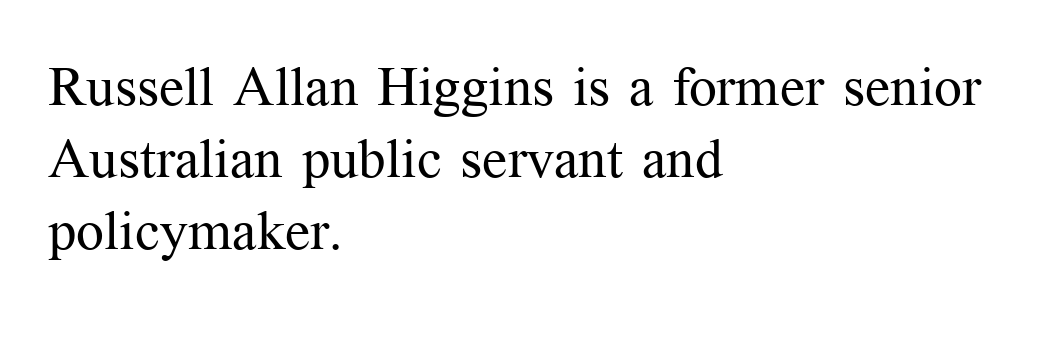
One glance says typical: line gaps are just what's usual. Compared with typical body copy, the letter spacing here is the same. Regarding serifs, this sample has them. Quick note: underline off. Tall strokes in this sample are plumb rather than angled. Think of a printed novel: that variable character pitch is what you see here.
